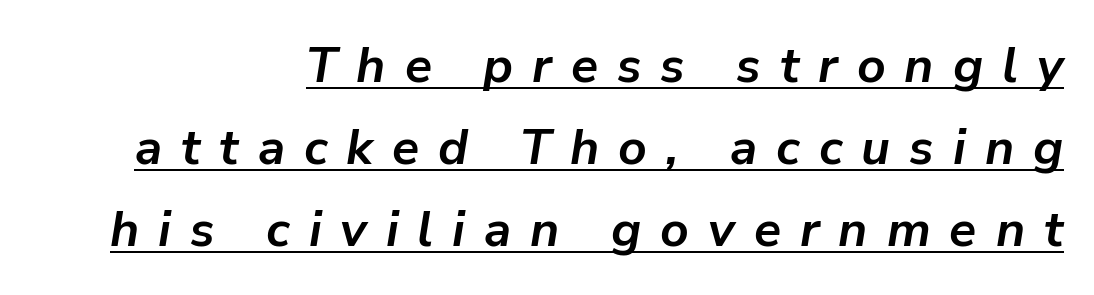
Q: Is the text bold? A: Yes.
Q: Is the text italic (slanted)? A: Yes, it leans right by about 9 degrees.
Q: Is the text underlined? A: Yes.
Q: How is the paragraph aligned? A: Right-aligned.
Q: Is the spacing between letters normal or unusually wide? A: Unusually wide.
Q: Is the spacing between lines tight, normal or loose? A: Normal.
Q: Width (condensed, normal, or wide)? A: Normal.
Q: Stroke contrast? A: Low.
Q: x-height? A: Medium.
Q: Monospaced? A: No.
